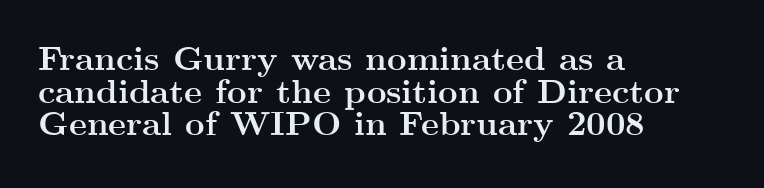
Rows of type sit shoulder to shoulder in the vertical direction. Underline: absent. The font is running at its bold setting. The specimen reads as upright at a glance.
